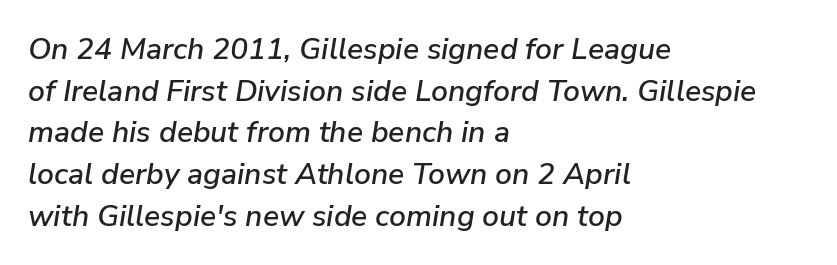
{"italic": "yes", "lean": "right", "slant_degrees": 9, "width": "normal", "stroke_contrast": "low", "x_height": "medium", "monospaced": "no", "underline": "no", "align": "left", "line_spacing": "normal", "line_spacing_ratio": 1.39, "letter_spacing": "normal", "letter_spacing_em": 0.0, "glyph_px": 30}
